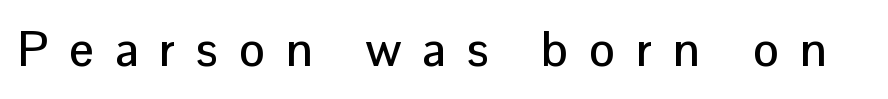
Q: Is the text italic (slanted)? A: No, it is upright.
Q: Is the typeface a serif or a sans-serif typeface? A: Sans-serif.
Q: Is the text underlined? A: No.
Q: Is the spacing between letters normal or unusually wide? A: Unusually wide.
Q: Width (condensed, normal, or wide)? A: Normal.
Q: Stroke contrast? A: Low.
Q: x-height? A: Medium.
Q: Monospaced? A: No.
